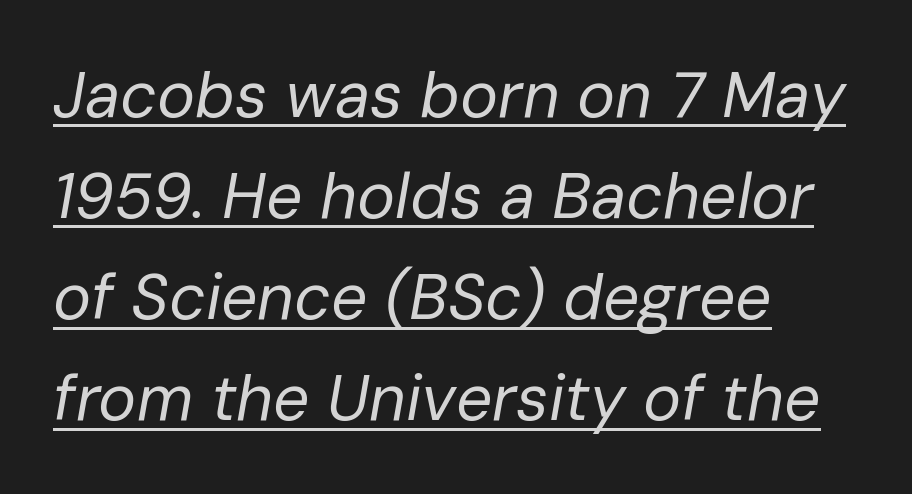
{"italic": "yes", "lean": "right", "slant_degrees": 10, "bold": "no", "weight": "regular", "width": "normal", "stroke_contrast": "low", "x_height": "medium", "monospaced": "no", "underline": "yes", "align": "left", "line_spacing": "normal", "line_spacing_ratio": 1.58, "letter_spacing": "normal", "letter_spacing_em": 0.0, "glyph_px": 64}
